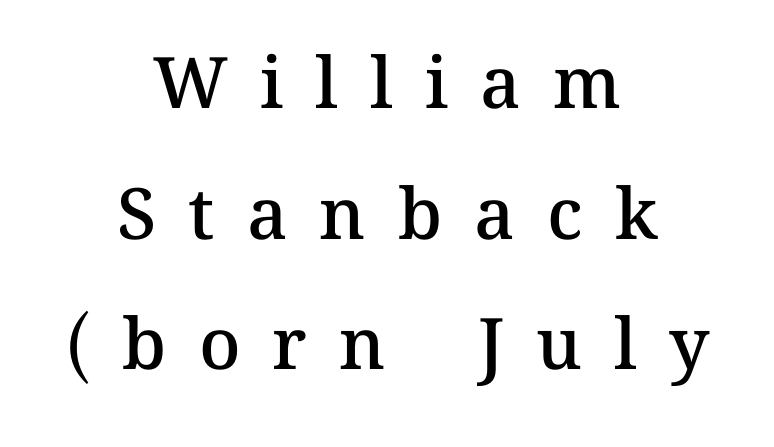
Q: Is the text bold? A: Semi-bold.
Q: Is the text italic (slanted)? A: No, it is upright.
Q: Is the text underlined? A: No.
Q: How is the paragraph aligned? A: Centered.
Q: Is the spacing between letters normal or unusually wide? A: Unusually wide.
Q: Width (condensed, normal, or wide)? A: Normal.
Q: Stroke contrast? A: Medium.
Q: x-height? A: Medium.
Q: Monospaced? A: No.
